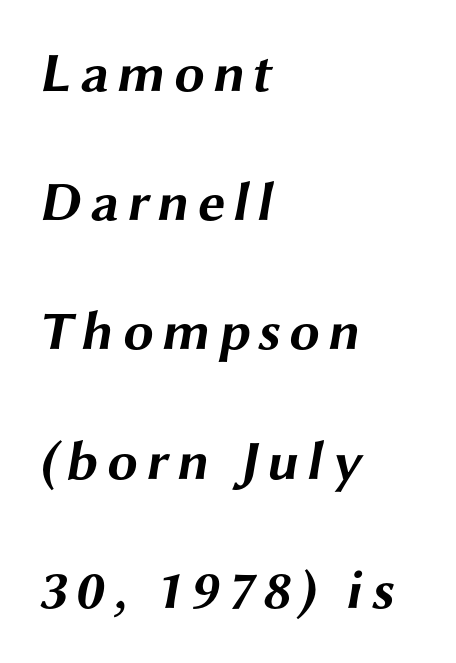
All the whitespace from short lines collects on the right. A sans-serif font was chosen for this passage. Looks like regular typesetting: each glyph gets only the width it needs. Quick note: interline space is abundant. Its strokes are broad and dark, the hallmark of bold type. Check the space under the baseline: it is left empty.
